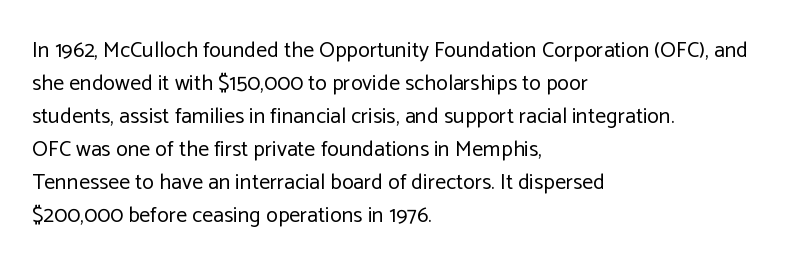
Q: Is the text bold? A: No.
Q: Is the text italic (slanted)? A: No, it is upright.
Q: Is the text underlined? A: No.
Q: How is the paragraph aligned? A: Left-aligned.
Q: Is the spacing between letters normal or unusually wide? A: Normal.
Q: Is the spacing between lines tight, normal or loose? A: Normal.
